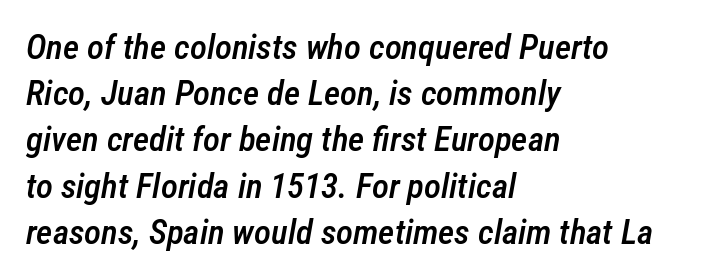
The image shows 35 px semibold, condensed type, italic (leaning right); set left-aligned, normal line spacing (1.32x), normal letter spacing, not underlined; low stroke contrast and a medium x-height.
